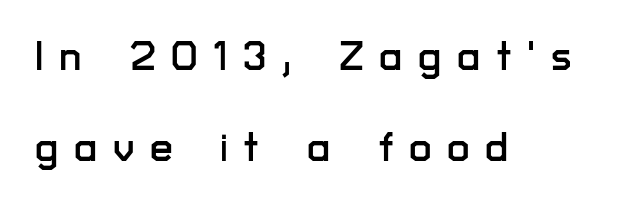
The image shows 41 px sans-serif type, upright; set left-aligned, loose line spacing (2.22x), unusually wide letter spacing (+0.38 em), not underlined; low stroke contrast and a medium x-height.
